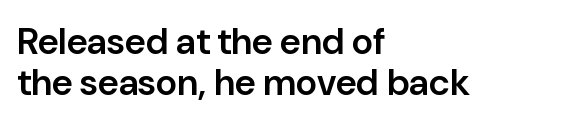
{"serif": "no", "italic": "no", "bold": "semi", "weight": "semibold", "width": "normal", "stroke_contrast": "low", "x_height": "medium", "monospaced": "no", "underline": "no", "align": "left", "line_spacing": "tight", "line_spacing_ratio": 1.12, "letter_spacing": "normal", "letter_spacing_em": 0.0, "glyph_px": 37}
